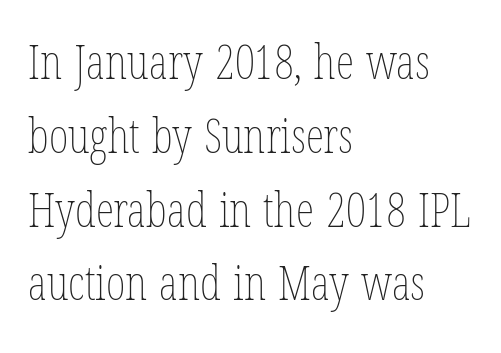
Q: Is the text bold? A: No.
Q: Is the text italic (slanted)? A: No, it is upright.
Q: Is the text underlined? A: No.
Q: How is the paragraph aligned? A: Left-aligned.
Q: Is the spacing between letters normal or unusually wide? A: Normal.
Q: Is the spacing between lines tight, normal or loose? A: Normal.
Q: Width (condensed, normal, or wide)? A: Condensed.
Q: Stroke contrast? A: Low.
Q: x-height? A: Medium.
Q: Monospaced? A: No.
